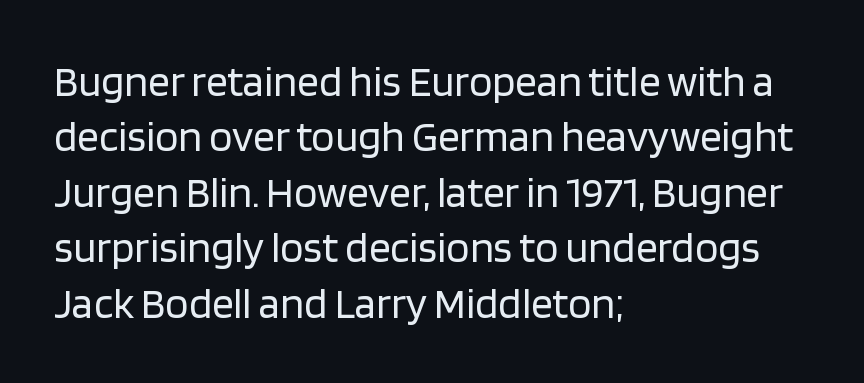
Q: Is the text bold? A: No.
Q: Is the text italic (slanted)? A: No, it is upright.
Q: Is the typeface a serif or a sans-serif typeface? A: Sans-serif.
Q: Is the text underlined? A: No.
Q: How is the paragraph aligned? A: Left-aligned.
Q: Is the spacing between letters normal or unusually wide? A: Normal.
Q: Is the spacing between lines tight, normal or loose? A: Normal.
Q: Width (condensed, normal, or wide)? A: Normal.
Q: Stroke contrast? A: Low.
Q: x-height? A: Large.
Q: Monospaced? A: No.
